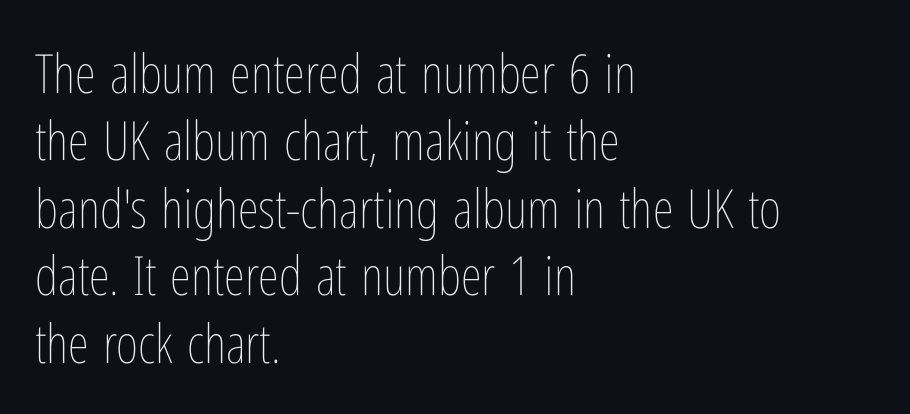
Characters follow at the spacing the type designer built in. The compositor pushed each line to the left boundary. Type without underlining. Is the stroke heavy? The answer is a plain regular-or-lighter. Every stem runs plumb, perpendicular to the baseline. This sample keeps an unexceptional amount of space between lines.
